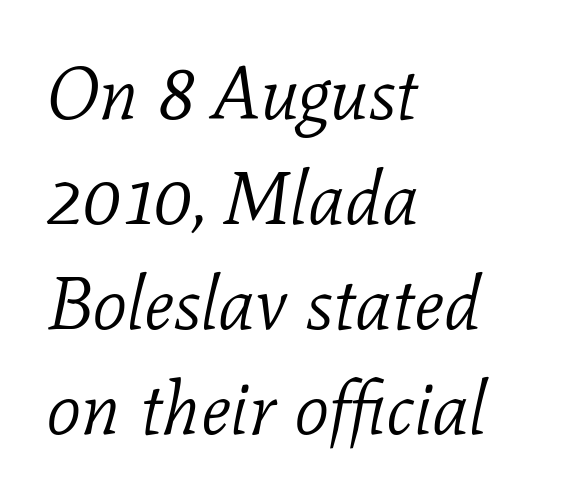
Is this a fixed-width face? No — the glyphs have proportional, varying widths. Underlining? Definitely not there. The passage is arranged the way most books set body copy — flush left. The tracking reads as untouched default to a designer's eye. Compared with typical paragraphs, the rows here are spaced about the same.
